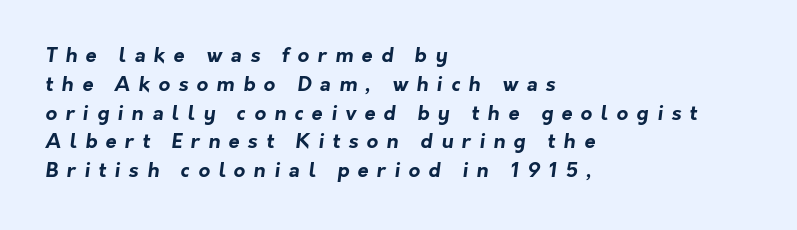
Honestly, the letter spacing is so wide it's the main thing you notice. A bare baseline throughout the passage. Layout note: lines flush left. If you measured baseline to baseline, you'd find a middling distance. Each glyph is drawn with heavy, bold strokes.
